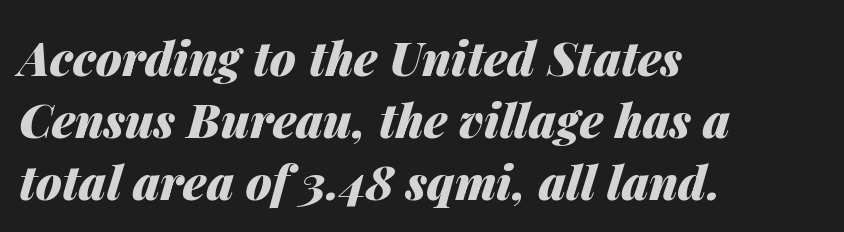
The image shows 47 px heavy type, italic (leaning right); set left-aligned, normal line spacing (1.32x), normal letter spacing, not underlined; medium stroke contrast and a medium x-height.
